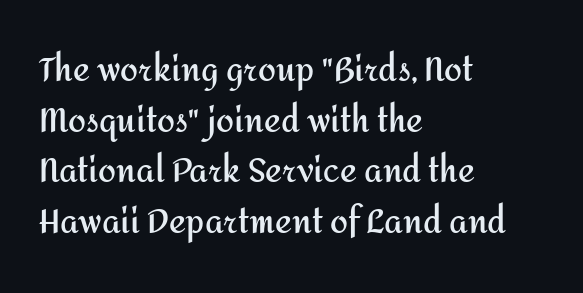
Q: Is the text bold? A: Yes.
Q: Is the text italic (slanted)? A: No, it is upright.
Q: Is the typeface a serif or a sans-serif typeface? A: Sans-serif.
Q: Is the text underlined? A: No.
Q: How is the paragraph aligned? A: Left-aligned.
Q: Is the spacing between letters normal or unusually wide? A: Normal.
Q: Is the spacing between lines tight, normal or loose? A: Normal.
Q: Width (condensed, normal, or wide)? A: Normal.
Q: Stroke contrast? A: Medium.
Q: x-height? A: Medium.
Q: Monospaced? A: No.
